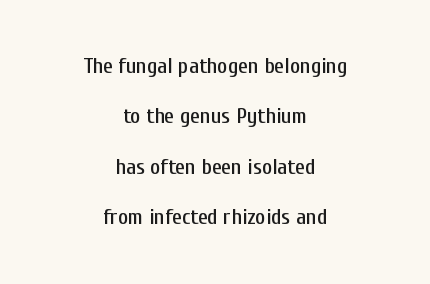
Horizontal bands of white between lines are thick stripes. No extra tracking has been applied to these lines. A centered setting, common on invitations and titles, is used for this passage. Posture: upright roman.
